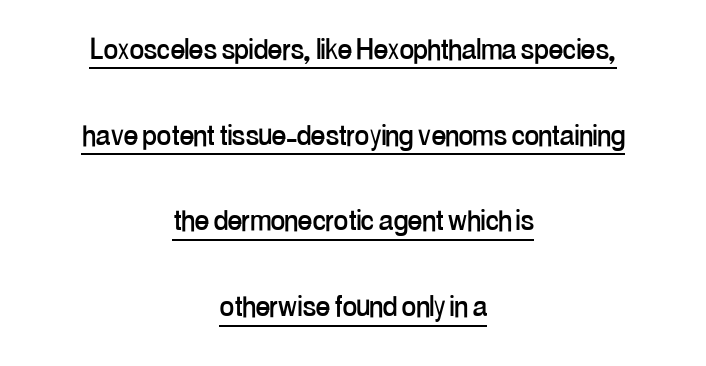
The image shows 35 px condensed sans-serif type, upright; set centered, loose line spacing (2.45x), normal letter spacing, underlined; low stroke contrast and a medium x-height.
